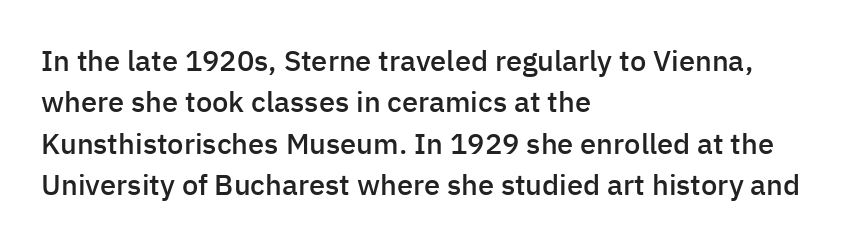
{"serif": "no", "italic": "no", "bold": "semi", "weight": "semibold", "width": "normal", "stroke_contrast": "low", "x_height": "medium", "monospaced": "no", "underline": "no", "align": "left", "line_spacing": "normal", "line_spacing_ratio": 1.43, "letter_spacing": "normal", "letter_spacing_em": 0.0, "glyph_px": 29}
